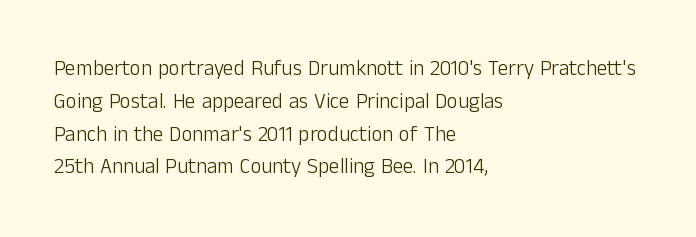
{"italic": "no", "bold": "no", "underline": "no", "align": "left", "line_spacing": "normal", "line_spacing_ratio": 1.56, "letter_spacing": "normal", "letter_spacing_em": 0.0, "glyph_px": 21}
